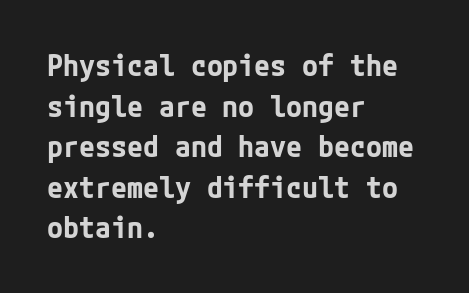
The characters look thick and weighty, a clear bold. Words appear dense and cohesive because spacing is normal. The foot of each line stays bare and open. Horizontally, the lines are justified to the leading edge only.
